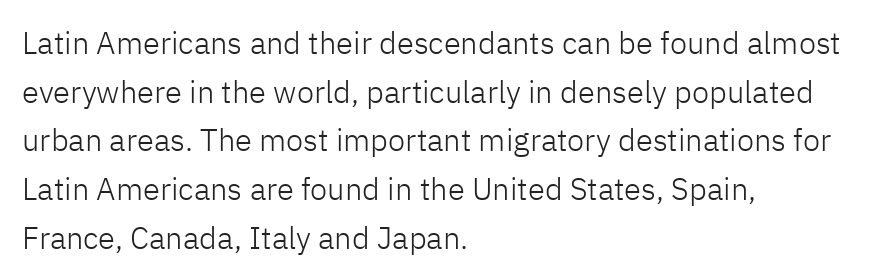
This rendering leaves character spacing at its baseline value. Is the type heavy? It reads as light-to-regular instead. A normal amount of white space separates one row of letters from the next. The letters advance in unequal steps, a hallmark of proportional type. The rendering shows plain stroke endings on the letterforms — a sans-serif design. Characters remain perfectly vertical along every line.
